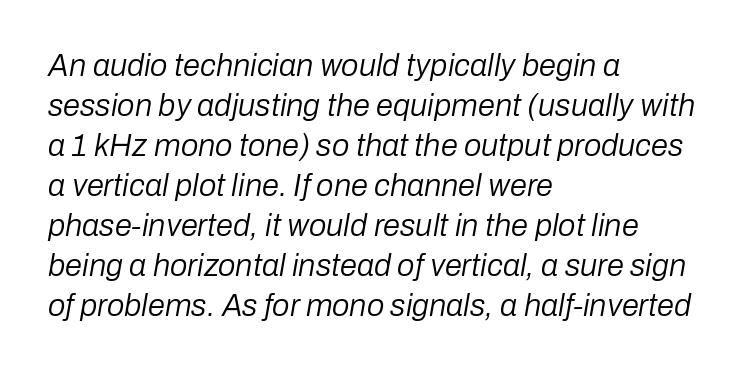
{"italic": "yes", "lean": "right", "slant_degrees": 10, "bold": "no", "weight": "regular", "width": "normal", "stroke_contrast": "low", "x_height": "medium", "monospaced": "no", "underline": "no", "align": "left", "line_spacing": "normal", "line_spacing_ratio": 1.29, "letter_spacing": "normal", "letter_spacing_em": 0.0, "glyph_px": 31}
